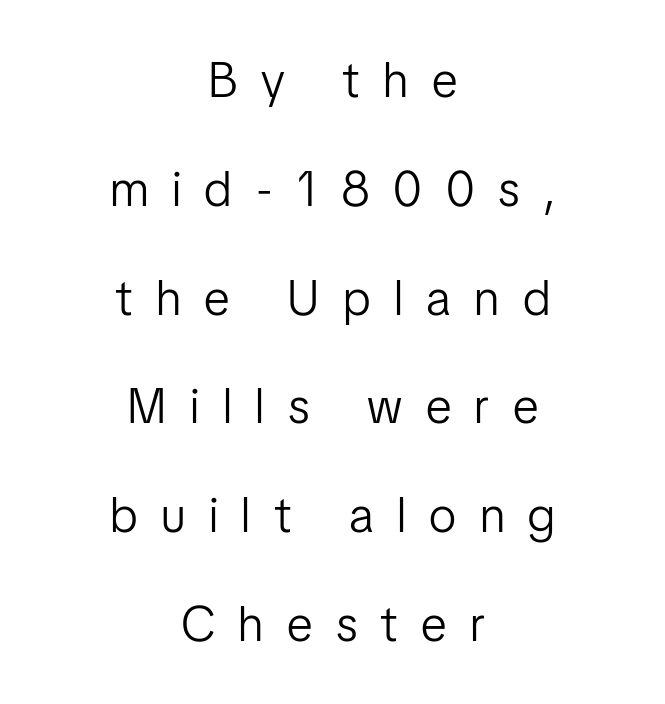
The image shows 49 px light, condensed sans-serif type, upright; set centered, loose line spacing (2.22x), unusually wide letter spacing (+0.48 em), not underlined; low stroke contrast and a medium x-height.
